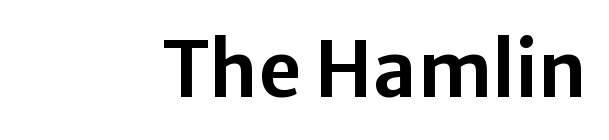
Q: Is the text italic (slanted)? A: No, it is upright.
Q: Is the typeface a serif or a sans-serif typeface? A: Sans-serif.
Q: Is the text underlined? A: No.
Q: Is the spacing between letters normal or unusually wide? A: Normal.
Q: Width (condensed, normal, or wide)? A: Normal.
Q: Stroke contrast? A: Low.
Q: x-height? A: Medium.
Q: Monospaced? A: No.
